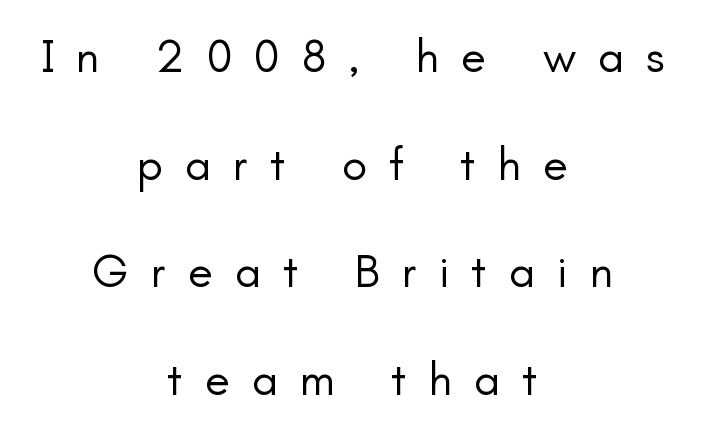
Q: Is the text bold? A: No.
Q: Is the text italic (slanted)? A: No, it is upright.
Q: Is the typeface a serif or a sans-serif typeface? A: Sans-serif.
Q: Is the text underlined? A: No.
Q: How is the paragraph aligned? A: Centered.
Q: Is the spacing between letters normal or unusually wide? A: Unusually wide.
Q: Is the spacing between lines tight, normal or loose? A: Loose.
Q: Width (condensed, normal, or wide)? A: Normal.
Q: Stroke contrast? A: Low.
Q: x-height? A: Small.
Q: Monospaced? A: No.
